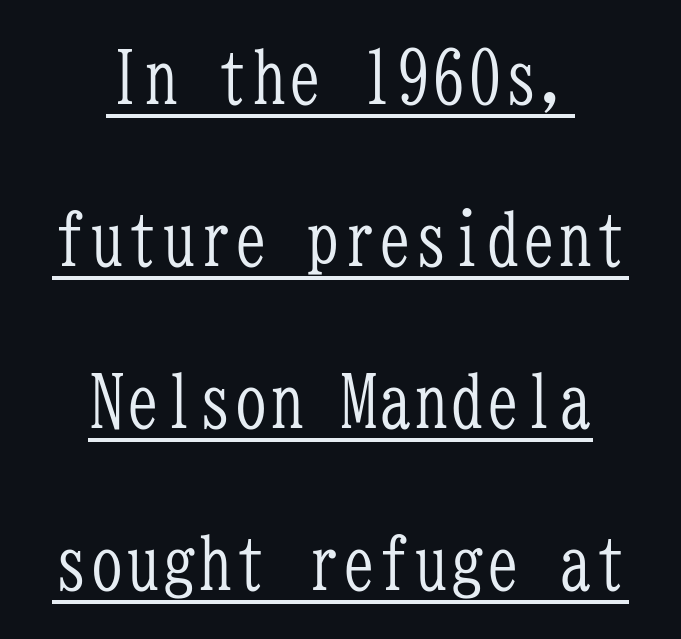
The image shows 72 px light, condensed serif type, upright, monospaced; set centered, loose line spacing (2.25x), normal letter spacing, underlined; low stroke contrast and a medium x-height.
